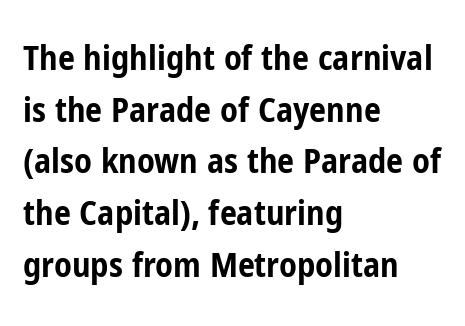
{"serif": "no", "italic": "no", "bold": "yes", "weight": "bold", "width": "condensed", "stroke_contrast": "low", "x_height": "medium", "monospaced": "no", "underline": "no", "align": "left", "line_spacing": "normal", "line_spacing_ratio": 1.52, "letter_spacing": "normal", "letter_spacing_em": 0.0, "glyph_px": 34}
